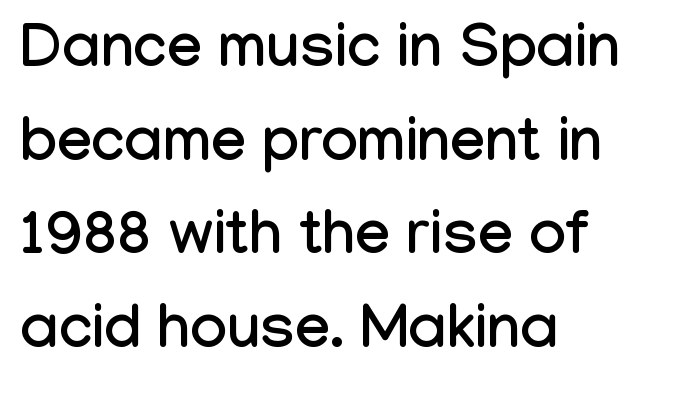
The image shows 62 px condensed sans-serif type, upright; set left-aligned, normal line spacing (1.51x), normal letter spacing, not underlined; low stroke contrast and a medium x-height.
